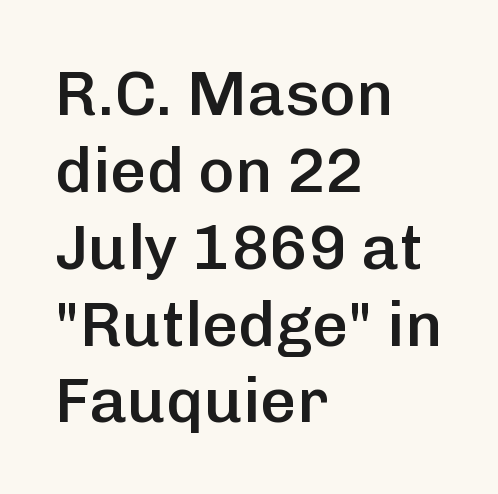
{"serif": "no", "italic": "no", "bold": "semi", "weight": "semibold", "width": "normal", "stroke_contrast": "low", "x_height": "medium", "monospaced": "no", "underline": "no", "align": "left", "line_spacing_ratio": 1.22, "letter_spacing": "normal", "letter_spacing_em": 0.0, "glyph_px": 63}
